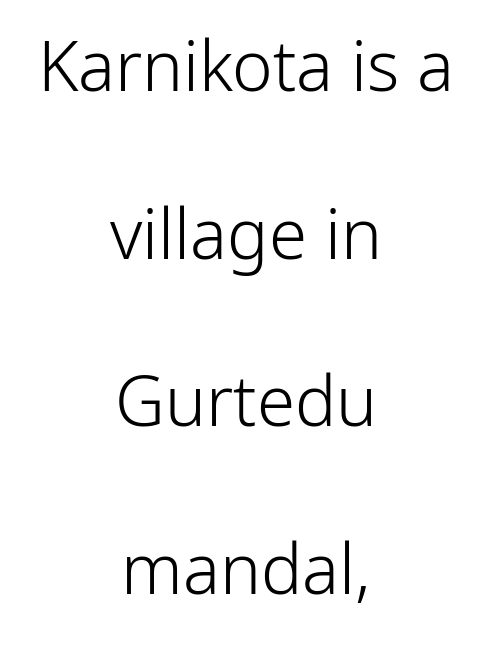
{"serif": "no", "italic": "no", "bold": "no", "weight": "light", "width": "normal", "stroke_contrast": "low", "x_height": "medium", "monospaced": "no", "underline": "no", "align": "center", "line_spacing": "loose", "line_spacing_ratio": 2.43, "letter_spacing": "normal", "letter_spacing_em": 0.0, "glyph_px": 69}
